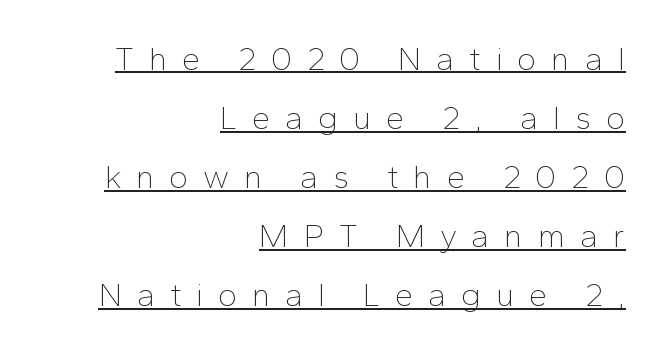
The image shows 33 px thin sans-serif type, upright; set right-aligned, line spacing 1.79x, unusually wide letter spacing (+0.44 em), underlined; low stroke contrast and a medium x-height.
